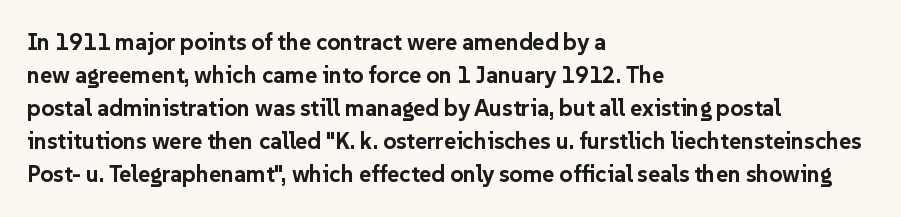
Q: Is the text bold? A: Yes.
Q: Is the text italic (slanted)? A: No, it is upright.
Q: Is the text underlined? A: No.
Q: How is the paragraph aligned? A: Left-aligned.
Q: Is the spacing between letters normal or unusually wide? A: Normal.
Q: Is the spacing between lines tight, normal or loose? A: Normal.
